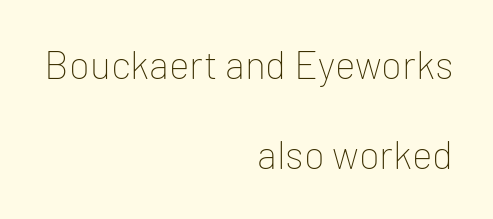
Q: Is the text bold? A: No.
Q: Is the text italic (slanted)? A: No, it is upright.
Q: Is the typeface a serif or a sans-serif typeface? A: Sans-serif.
Q: Is the text underlined? A: No.
Q: How is the paragraph aligned? A: Right-aligned.
Q: Is the spacing between letters normal or unusually wide? A: Normal.
Q: Is the spacing between lines tight, normal or loose? A: Loose.
Q: Width (condensed, normal, or wide)? A: Normal.
Q: Stroke contrast? A: Low.
Q: x-height? A: Medium.
Q: Monospaced? A: No.
